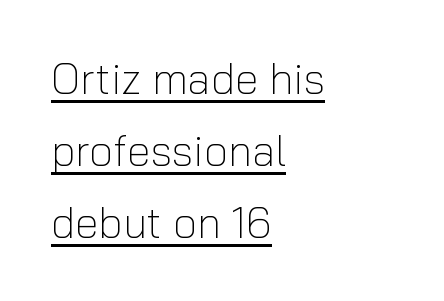
Q: Is the text bold? A: No.
Q: Is the text italic (slanted)? A: No, it is upright.
Q: Is the typeface a serif or a sans-serif typeface? A: Sans-serif.
Q: Is the text underlined? A: Yes.
Q: How is the paragraph aligned? A: Left-aligned.
Q: Is the spacing between letters normal or unusually wide? A: Normal.
Q: Is the spacing between lines tight, normal or loose? A: Normal.
Q: Width (condensed, normal, or wide)? A: Normal.
Q: Stroke contrast? A: Low.
Q: x-height? A: Medium.
Q: Monospaced? A: No.
